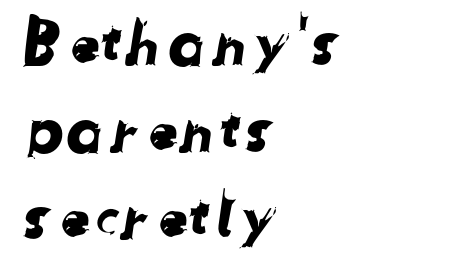
{"serif": "no", "width": "normal", "stroke_contrast": "low", "x_height": "medium", "monospaced": "no", "underline": "no", "align": "left", "line_spacing": "normal", "line_spacing_ratio": 1.4, "letter_spacing": "normal", "letter_spacing_em": 0.0, "glyph_px": 62}
